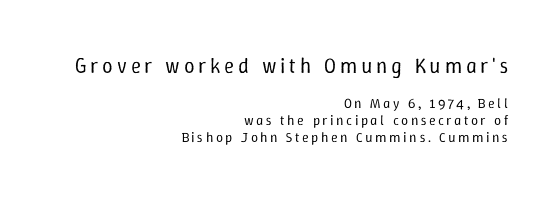
The image shows 21 px text type, upright; set right-aligned, line spacing 1.21x, not underlined; the first (top) block is 1.5x larger.
